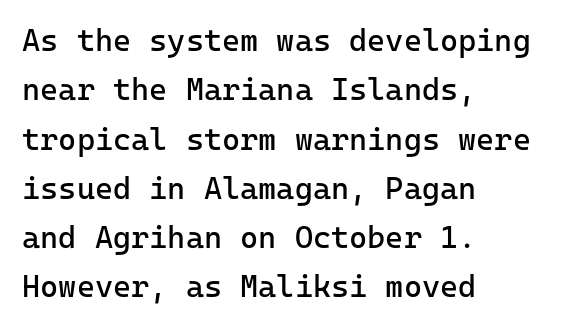
{"serif": "no", "italic": "no", "bold": "no", "weight": "regular", "width": "normal", "stroke_contrast": "low", "x_height": "medium", "underline": "no", "align": "left", "line_spacing": "normal", "line_spacing_ratio": 1.59, "letter_spacing": "normal", "letter_spacing_em": 0.0, "glyph_px": 31}
